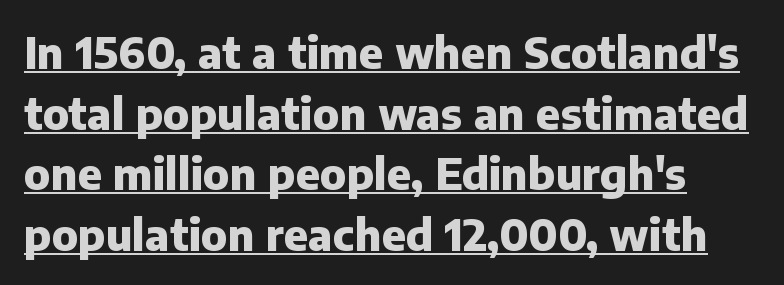
Q: Is the text bold? A: Yes.
Q: Is the text italic (slanted)? A: No, it is upright.
Q: Is the typeface a serif or a sans-serif typeface? A: Sans-serif.
Q: Is the text underlined? A: Yes.
Q: Is the spacing between letters normal or unusually wide? A: Normal.
Q: Is the spacing between lines tight, normal or loose? A: Normal.
Q: Width (condensed, normal, or wide)? A: Normal.
Q: Stroke contrast? A: Low.
Q: x-height? A: Medium.
Q: Monospaced? A: No.
